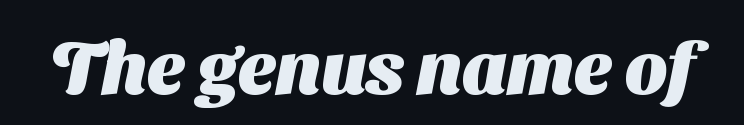
Q: Is the text bold? A: Yes.
Q: Is the typeface a serif or a sans-serif typeface? A: Sans-serif.
Q: Is the text underlined? A: No.
Q: Is the spacing between letters normal or unusually wide? A: Normal.
Q: Width (condensed, normal, or wide)? A: Normal.
Q: Stroke contrast? A: Medium.
Q: x-height? A: Medium.
Q: Monospaced? A: No.
